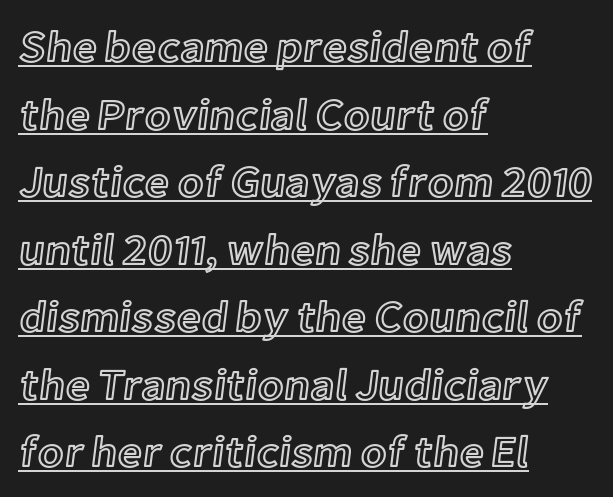
Each new line begins a customary step beneath the previous one. Honestly, the underline is the first thing you notice here. The compositor pushed each line to the left boundary. Think of a printed novel: that variable character pitch is what you see here.
